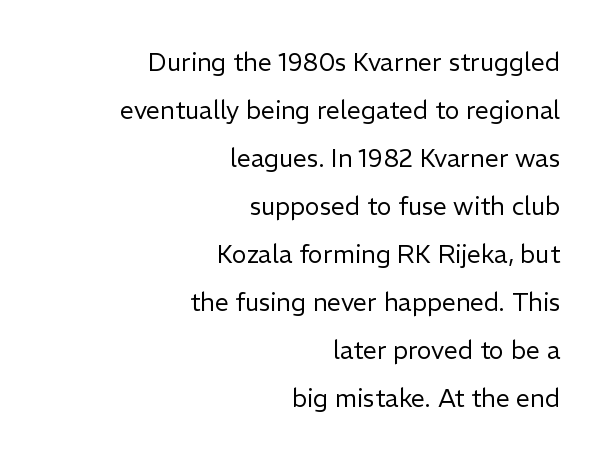
{"italic": "no", "bold": "no", "underline": "no", "align": "right", "line_spacing": "loose", "line_spacing_ratio": 1.92, "letter_spacing": "normal", "letter_spacing_em": 0.0, "glyph_px": 25}
